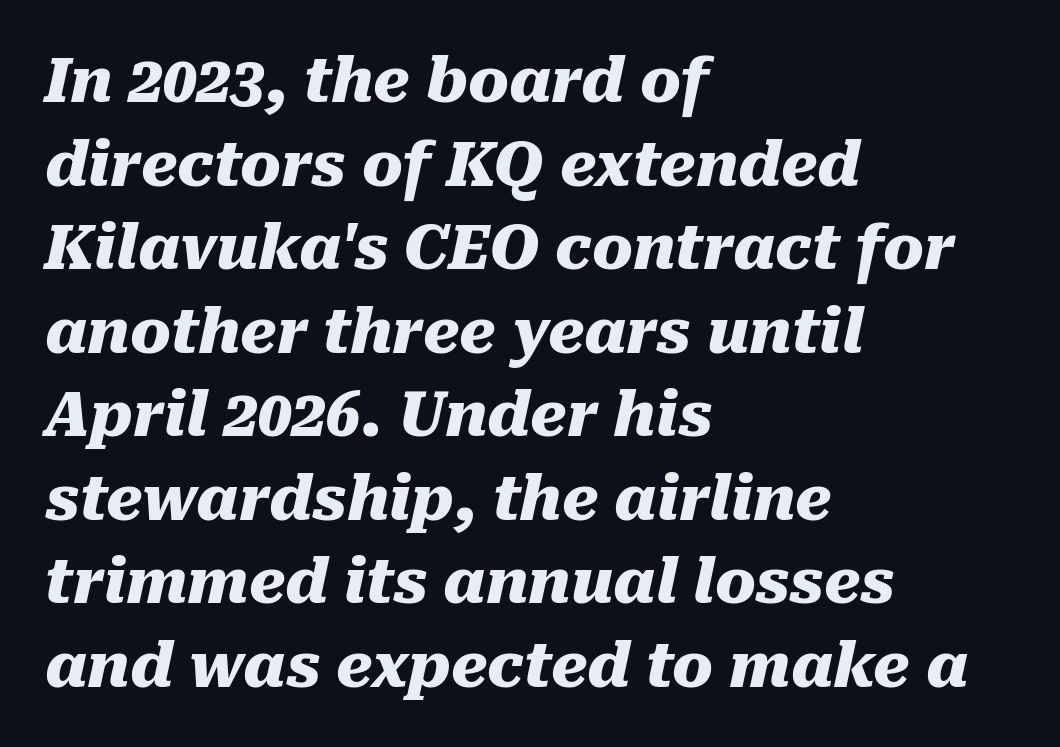
The image shows 61 px heavy type, italic (leaning right); set left-aligned, normal line spacing (1.37x), normal letter spacing, not underlined; medium stroke contrast and a medium x-height.
